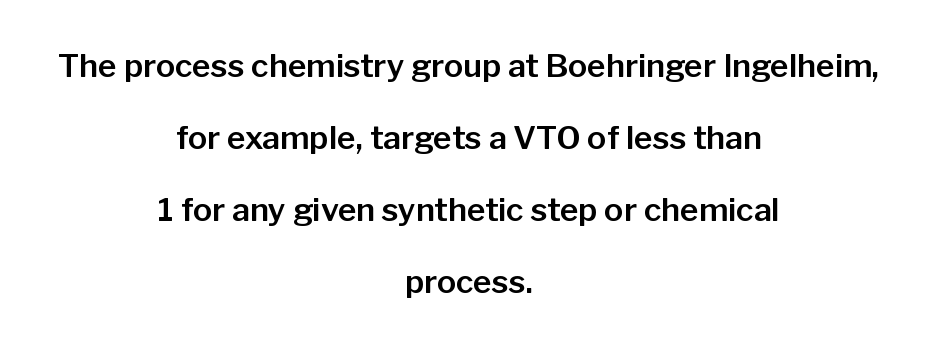
The image shows 32 px sans-serif type, upright; set centered, loose line spacing (2.25x), normal letter spacing, not underlined; low stroke contrast and a medium x-height.
